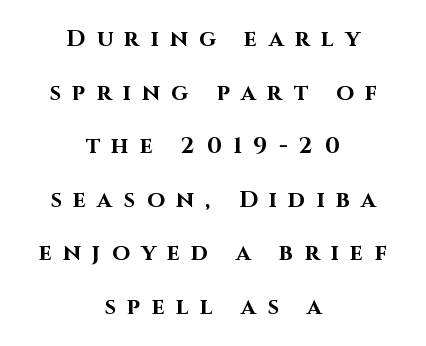
Loosely led — the rows are spread out. The paragraph has two soft edges and a firm central axis. The rendering inserts visible extra space after every character. A clean baseline with only descenders dipping below it. This sample uses an upright cut, with every glyph sitting square on the baseline.
